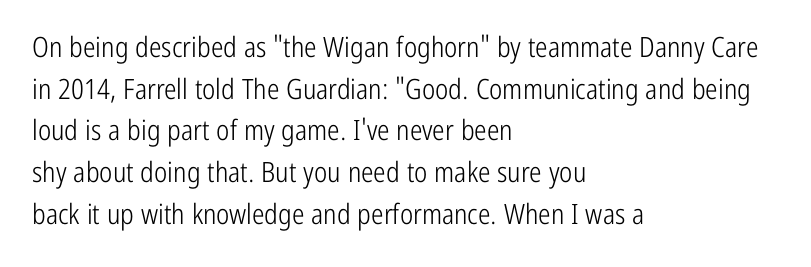
The image shows 28 px light, condensed sans-serif type, upright; set left-aligned, normal line spacing (1.49x), normal letter spacing, not underlined; low stroke contrast and a medium x-height.
